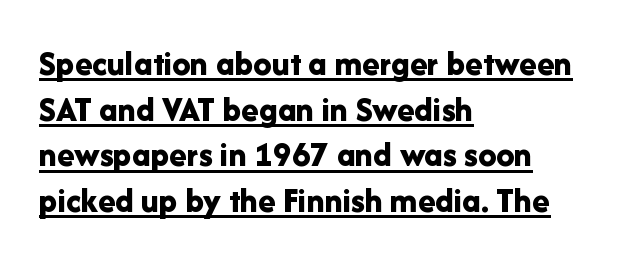
Q: Is the text bold? A: Yes.
Q: Is the text italic (slanted)? A: No, it is upright.
Q: Is the typeface a serif or a sans-serif typeface? A: Sans-serif.
Q: Is the text underlined? A: Yes.
Q: How is the paragraph aligned? A: Left-aligned.
Q: Is the spacing between letters normal or unusually wide? A: Normal.
Q: Is the spacing between lines tight, normal or loose? A: Normal.
Q: Width (condensed, normal, or wide)? A: Normal.
Q: Stroke contrast? A: Low.
Q: x-height? A: Medium.
Q: Monospaced? A: No.
